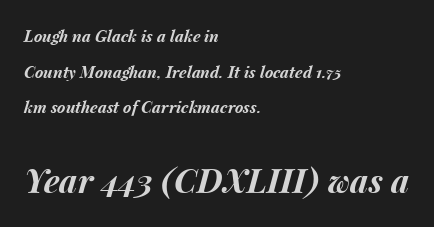
{"italic": "yes", "lean": "right", "slant_degrees": 15, "bold": "yes", "weight": "bold", "width": "normal", "stroke_contrast": "medium", "x_height": "medium", "monospaced": "no", "underline": "no", "align": "left", "line_spacing": "loose", "line_spacing_ratio": 2.23, "letter_spacing": "normal", "letter_spacing_em": 0.0, "larger_block": "second", "size_ratio": 2.06, "glyph_px": 33}
